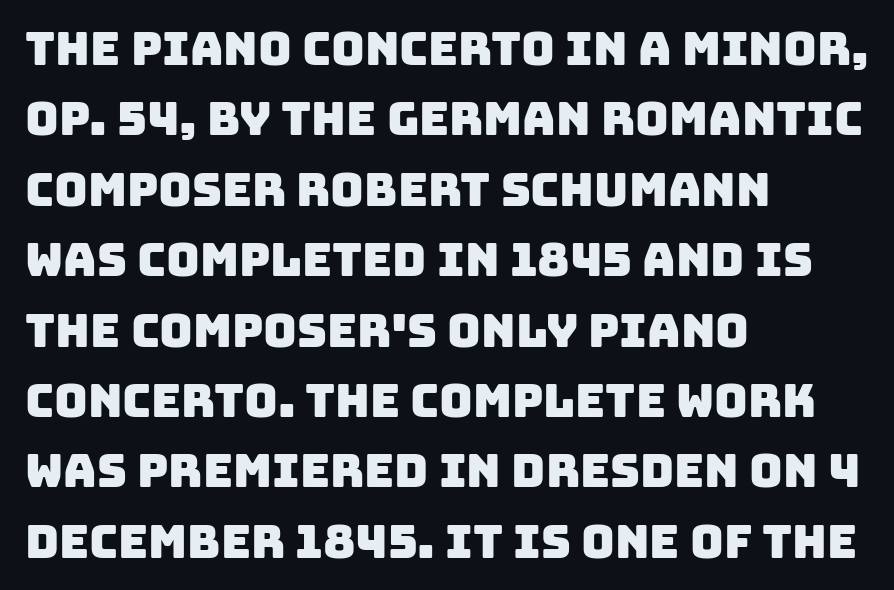
Check where the strokes stop: nothing finishes them off — pure sans. The letters advance in unequal steps, a hallmark of proportional type. Standard letterfit; no display-style spreading of the glyphs. How would I describe the line gaps? Plain and ordinary. Compared with a centered layout, this one pins lines to the left instead. Descender tails drop into unmarked territory.
